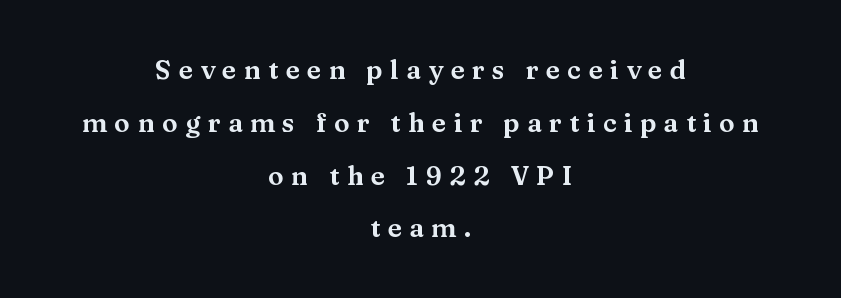
The image shows 26 px text type, upright; set centered, loose line spacing (2.03x), unusually wide letter spacing (+0.29 em), not underlined.
